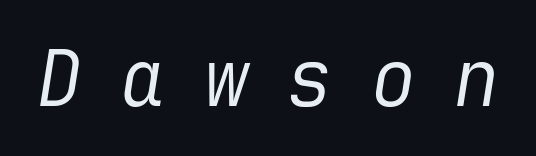
{"italic": "yes", "lean": "right", "slant_degrees": 9, "bold": "no", "weight": "regular", "width": "normal", "stroke_contrast": "low", "x_height": "medium", "underline": "no", "letter_spacing": "wide", "letter_spacing_em": 0.47, "glyph_px": 78}
